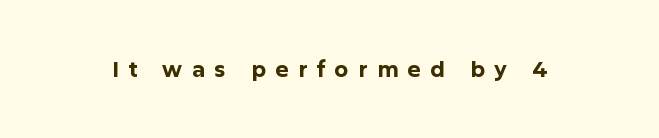
Q: Is the text bold? A: Yes.
Q: Is the text italic (slanted)? A: No, it is upright.
Q: Is the text underlined? A: No.
Q: Is the spacing between letters normal or unusually wide? A: Unusually wide.
